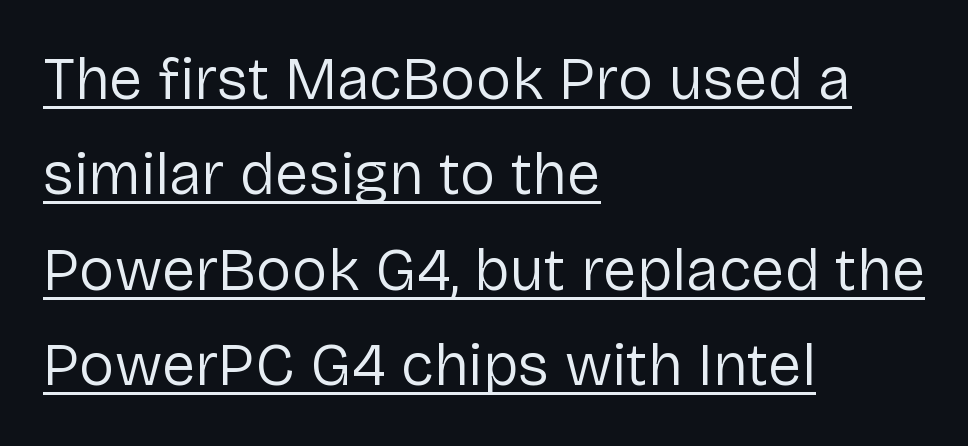
Q: Is the text bold? A: No.
Q: Is the text italic (slanted)? A: No, it is upright.
Q: Is the typeface a serif or a sans-serif typeface? A: Sans-serif.
Q: Is the text underlined? A: Yes.
Q: How is the paragraph aligned? A: Left-aligned.
Q: Is the spacing between letters normal or unusually wide? A: Normal.
Q: Is the spacing between lines tight, normal or loose? A: Normal.
Q: Width (condensed, normal, or wide)? A: Normal.
Q: Stroke contrast? A: Low.
Q: x-height? A: Medium.
Q: Monospaced? A: No.
